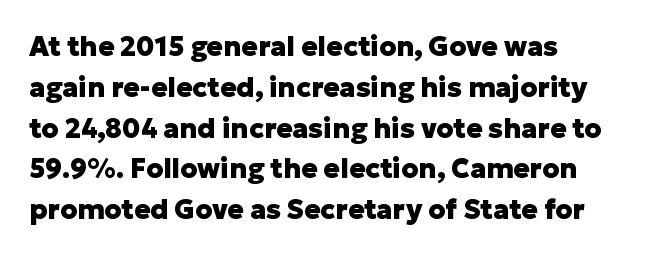
The image shows 27 px bold type, upright; set left-aligned, normal line spacing (1.51x), normal letter spacing, not underlined.
